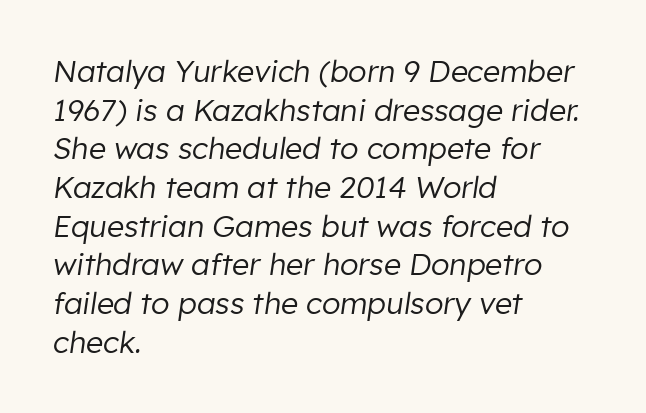
Q: Is the text bold? A: No.
Q: Is the text italic (slanted)? A: Yes, it leans right by about 8 degrees.
Q: Is the text underlined? A: No.
Q: How is the paragraph aligned? A: Left-aligned.
Q: Is the spacing between letters normal or unusually wide? A: Normal.
Q: Is the spacing between lines tight, normal or loose? A: Normal.
Q: Width (condensed, normal, or wide)? A: Normal.
Q: Stroke contrast? A: Low.
Q: x-height? A: Medium.
Q: Monospaced? A: No.
